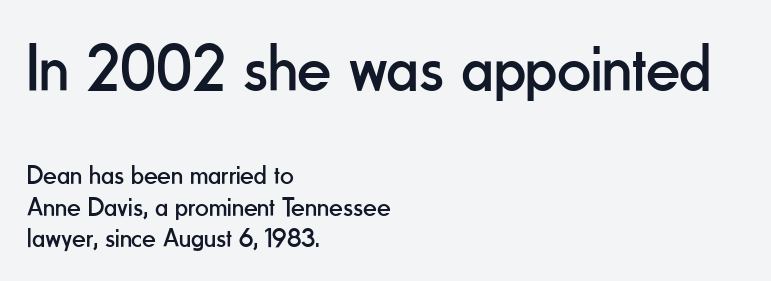
The image shows 67 px regular-weight, condensed sans-serif type, upright; set left-aligned, line spacing 1.16x, normal letter spacing, not underlined; the first (top) block is 2.48x larger; low stroke contrast and a small x-height.
